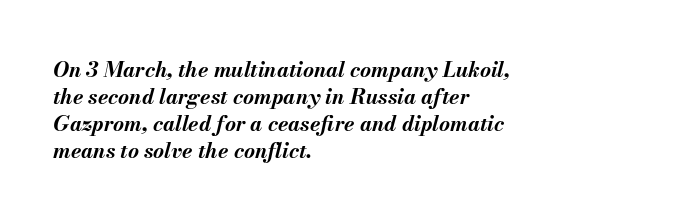
Typesetter's note: full bold, strokes at maximum text heaviness. The compositor pushed each line to the left boundary. This block has exactly the height ordinary leading produces. The type is set solid horizontally, with unmodified tracking. The passage shown leans; its letterforms are oblique. The foot of each line stays bare and open.
